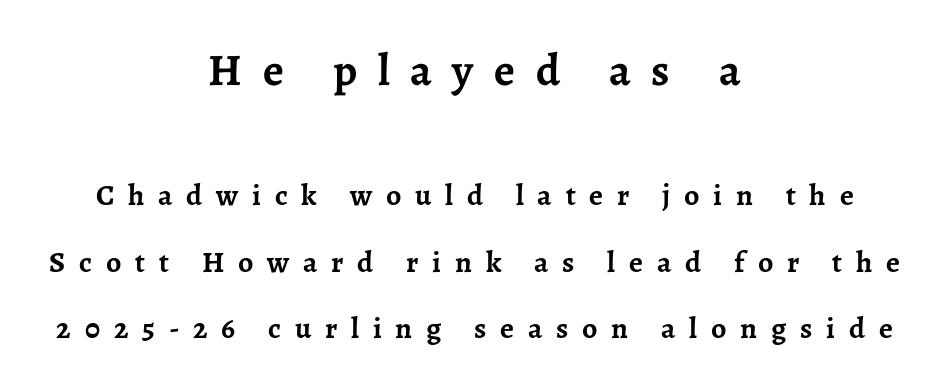
Honestly, the rows look like they've been pulled way apart. Notice how the stems are strictly vertical — no italics here. This sample uses a serif face. This rendering features lettering with no underline.
